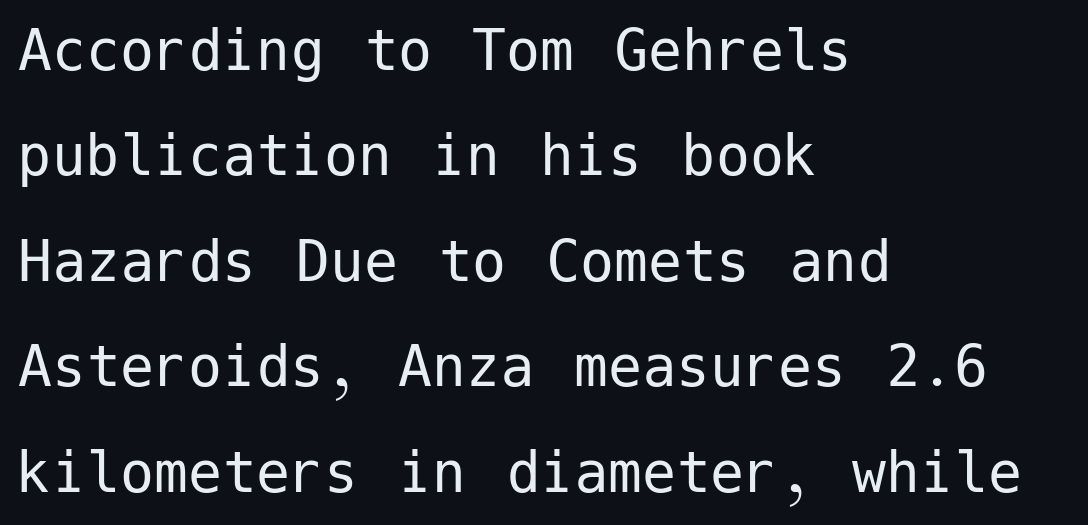
The image shows 68 px regular-weight sans-serif type, upright; set left-aligned, normal line spacing (1.55x), normal letter spacing, not underlined; low stroke contrast and a medium x-height.
